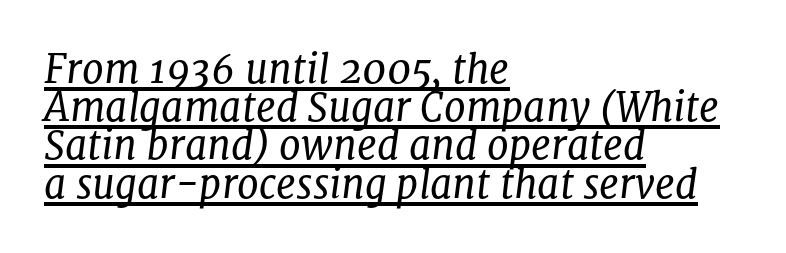
Honestly, the rows look squashed on top of each other. Each line starts at the same left margin while the right side varies. Stems here are at most as thick as an everyday book face. It's the slanting kind of type. Notice how a bar underscores the lettering throughout. Is the letter spacing exaggerated? No — it looks like the ordinary default.
